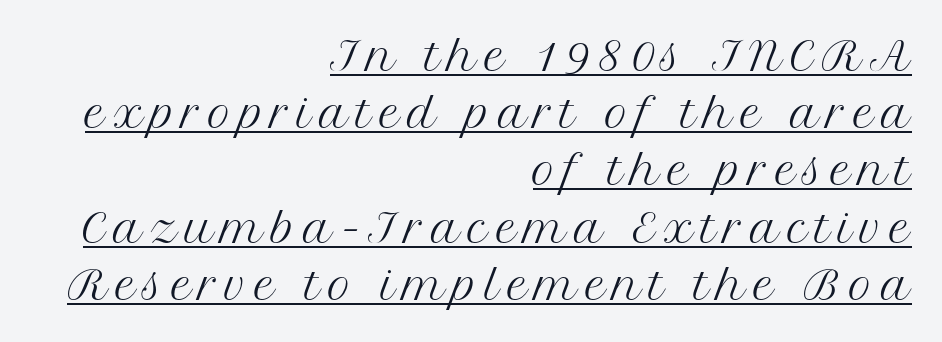
Underline: present. Horizontally, the lines are justified to the trailing edge only. The rendering uses a moderate line-height, typical for paragraphs.
